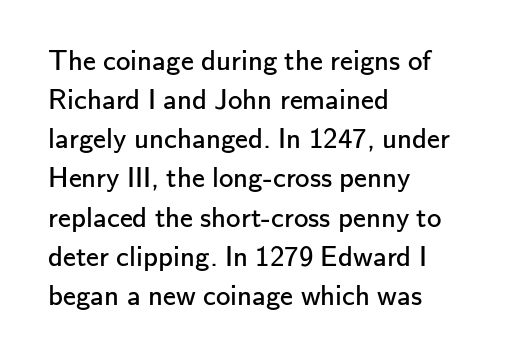
Q: Is the text bold? A: No.
Q: Is the text italic (slanted)? A: No, it is upright.
Q: Is the typeface a serif or a sans-serif typeface? A: Sans-serif.
Q: Is the text underlined? A: No.
Q: How is the paragraph aligned? A: Left-aligned.
Q: Is the spacing between letters normal or unusually wide? A: Normal.
Q: Is the spacing between lines tight, normal or loose? A: Normal.
Q: Width (condensed, normal, or wide)? A: Normal.
Q: Stroke contrast? A: Low.
Q: x-height? A: Small.
Q: Monospaced? A: No.
